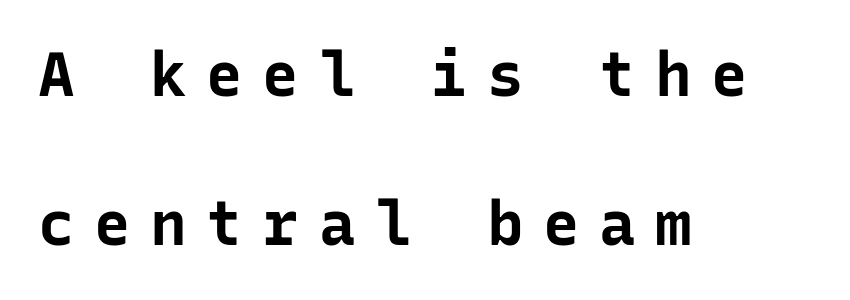
These lines are rendered in a fixed-pitch font. Honestly, the letter spacing is so wide it's the main thing you notice. What kind of face is this? One without serifs — a sans. Reading down the block, your eye returns to a fixed left position each line. The leading is generous, giving the passage an open texture. Do the letters lean? They stand straight.
